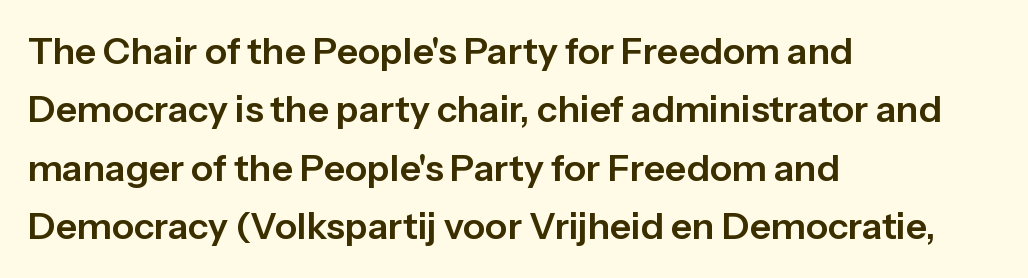
Q: Is the text italic (slanted)? A: No, it is upright.
Q: Is the typeface a serif or a sans-serif typeface? A: Sans-serif.
Q: Is the text underlined? A: No.
Q: How is the paragraph aligned? A: Left-aligned.
Q: Is the spacing between letters normal or unusually wide? A: Normal.
Q: Is the spacing between lines tight, normal or loose? A: Normal.
Q: Width (condensed, normal, or wide)? A: Normal.
Q: Stroke contrast? A: Low.
Q: x-height? A: Medium.
Q: Monospaced? A: No.
